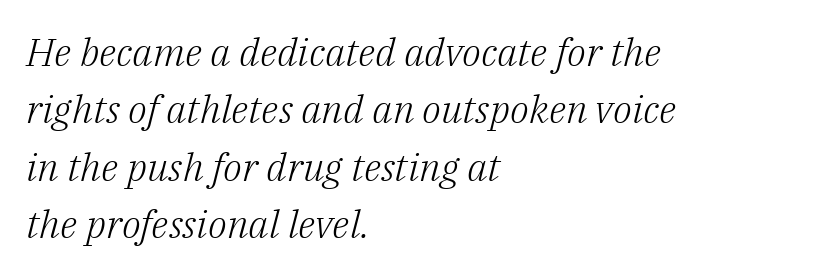
{"serif": "yes", "italic": "yes", "lean": "right", "slant_degrees": 14, "bold": "no", "weight": "light", "width": "normal", "stroke_contrast": "low", "x_height": "medium", "monospaced": "no", "underline": "no", "align": "left", "line_spacing": "normal", "line_spacing_ratio": 1.47, "letter_spacing": "normal", "letter_spacing_em": 0.0, "glyph_px": 39}
